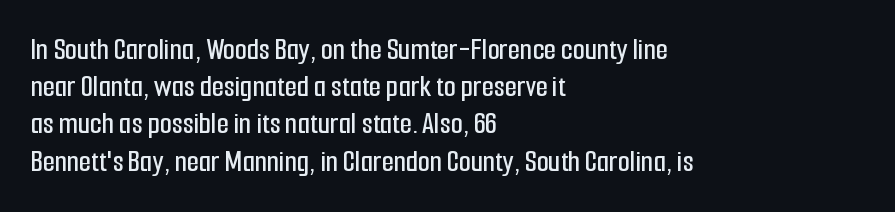
The image shows 31 px condensed sans-serif type, upright; set left-aligned, line spacing 1.2x, normal letter spacing, not underlined; low stroke contrast and a medium x-height.
